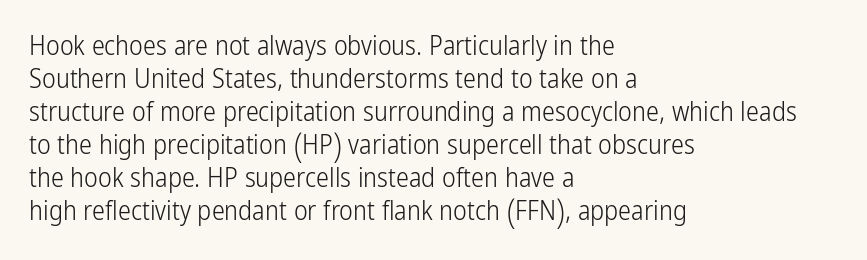
When letters stand straight like this, we call the style roman or upright. These lines sit exactly where default settings would place them. Students, note that the glyphs here touch the page at normal intervals. The passage shown is not bold in any degree. In CSS terms this would be text-align: left. Underlining? Definitely not there.
